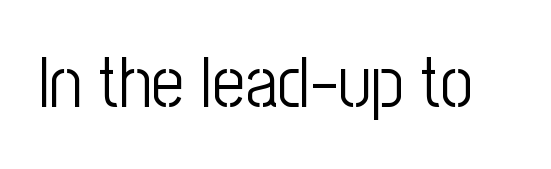
{"serif": "no", "italic": "no", "bold": "no", "weight": "light", "width": "condensed", "stroke_contrast": "low", "x_height": "medium", "monospaced": "no", "underline": "no", "letter_spacing": "normal", "letter_spacing_em": 0.0, "glyph_px": 72}
